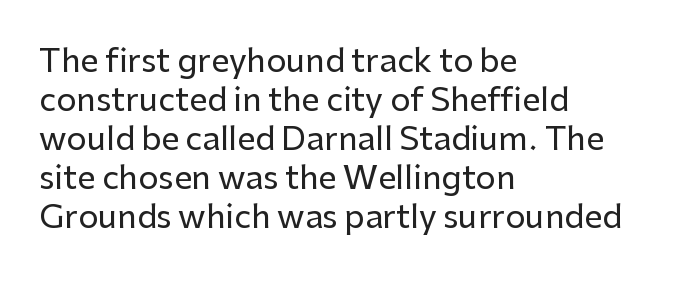
The passage shown is typed in a proportional face where columns would drift. Italic: no, the glyphs are upright roman. Lines of text with bare space underneath. Compared with a centered layout, this one pins lines to the left instead. Nothing sits at the stroke ends, so this counts as sans-serif. The rendering keeps characters at their native spacing.
